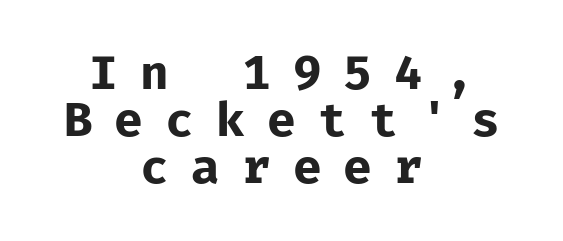
{"serif": "no", "italic": "no", "bold": "yes", "weight": "bold", "width": "normal", "stroke_contrast": "low", "x_height": "medium", "monospaced": "yes", "underline": "no", "align": "center", "line_spacing": "tight", "line_spacing_ratio": 0.98, "letter_spacing": "wide", "letter_spacing_em": 0.46, "glyph_px": 48}
